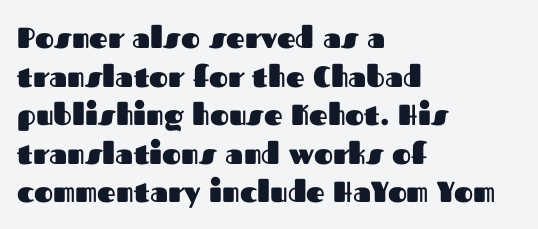
The image shows 29 px heavy sans-serif type, upright; set left-aligned, normal line spacing (1.33x), normal letter spacing, not underlined; medium stroke contrast and a medium x-height.
